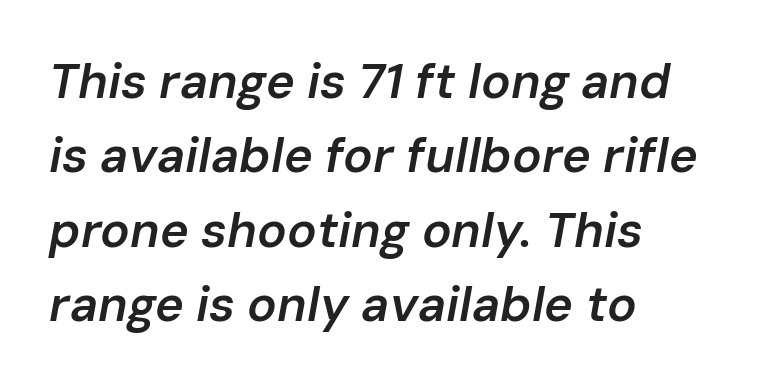
Spacing verdict: proportional, widths tailored to each character. The typography opts for an oblique posture over an upright one. Is the type bold? Partly — it's a semibold, heavier than regular but not fully bold. Letters rest on an invisible, unmarked baseline. Vertical spacing — default.
